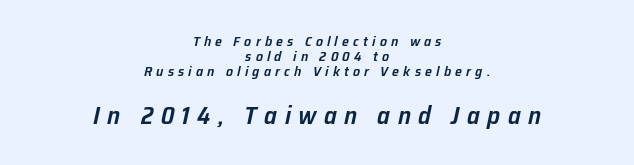
The letterforms stand isolated, each surrounded by extra space. The letters in the lower block stand taller than those in the block above. Descenders are the only things crossing below the line. The face used here is a semibold: visibly heavier than regular, lighter than bold. The paragraph shown floats in the horizontal middle. The line-height multiplier appears low, near solid setting.
